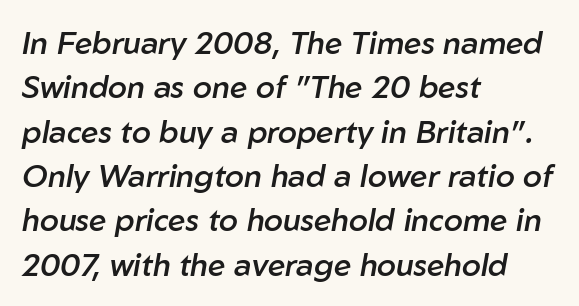
The image shows 31 px semibold type, italic (leaning right); set left-aligned, normal line spacing (1.43x), normal letter spacing, not underlined; low stroke contrast and a medium x-height.
